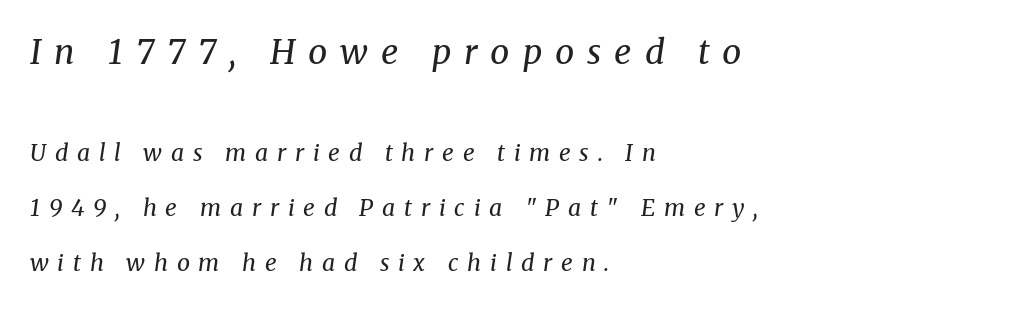
{"serif": "yes", "italic": "yes", "lean": "right", "slant_degrees": 8, "bold": "no", "weight": "regular", "width": "normal", "stroke_contrast": "medium", "x_height": "medium", "monospaced": "no", "underline": "no", "align": "left", "line_spacing": "loose", "line_spacing_ratio": 2.39, "letter_spacing": "wide", "letter_spacing_em": 0.38, "larger_block": "first", "size_ratio": 1.48, "glyph_px": 34}
